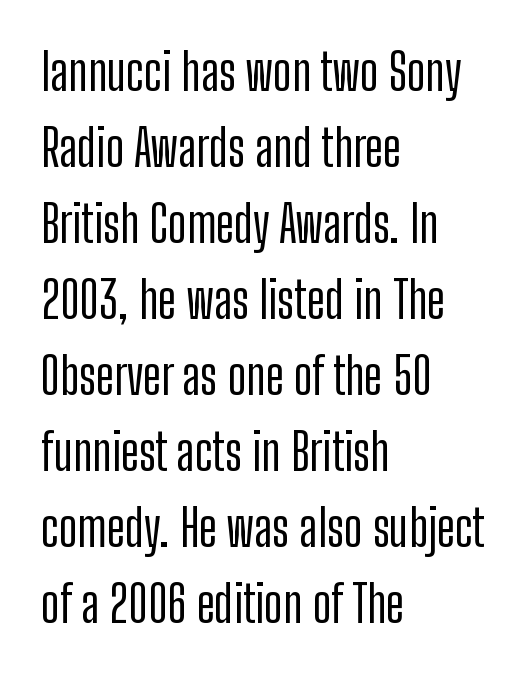
Q: Is the text italic (slanted)? A: No, it is upright.
Q: Is the typeface a serif or a sans-serif typeface? A: Sans-serif.
Q: Is the text underlined? A: No.
Q: How is the paragraph aligned? A: Left-aligned.
Q: Is the spacing between letters normal or unusually wide? A: Normal.
Q: Is the spacing between lines tight, normal or loose? A: Normal.
Q: Width (condensed, normal, or wide)? A: Condensed.
Q: Stroke contrast? A: Low.
Q: x-height? A: Medium.
Q: Monospaced? A: No.
